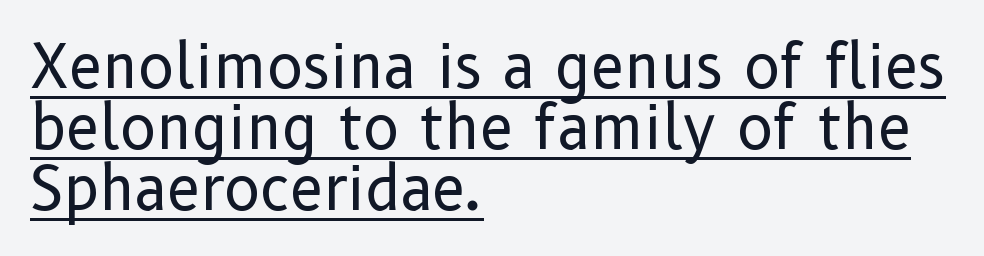
The type family on display is of the sans-serif kind. Characters remain perfectly vertical along every line. Each letter keeps its own natural width here, so spacing adapts to shape. The lines in this sample share a left origin and differ only in where they stop. Is there much room between lines? No — they nearly touch. What stands out about the letter spacing? Nothing — it is the standard amount.
